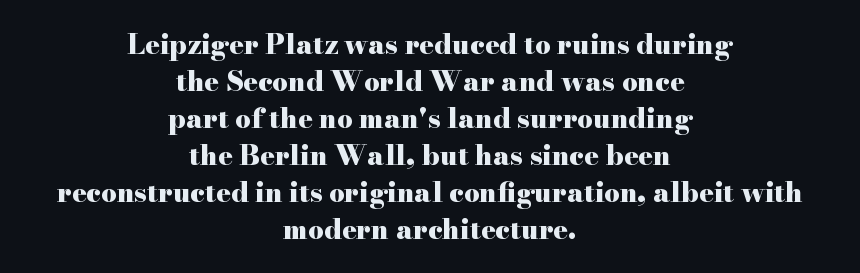
Q: Is the text bold? A: Yes.
Q: Is the text italic (slanted)? A: No, it is upright.
Q: Is the text underlined? A: No.
Q: How is the paragraph aligned? A: Centered.
Q: Is the spacing between letters normal or unusually wide? A: Normal.
Q: Is the spacing between lines tight, normal or loose? A: Normal.
